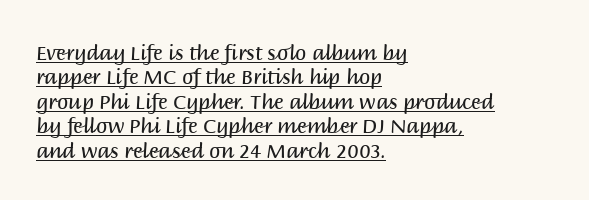
{"bold": "no", "underline": "yes", "align": "left", "line_spacing_ratio": 1.22, "letter_spacing": "normal", "letter_spacing_em": 0.0, "glyph_px": 20}
